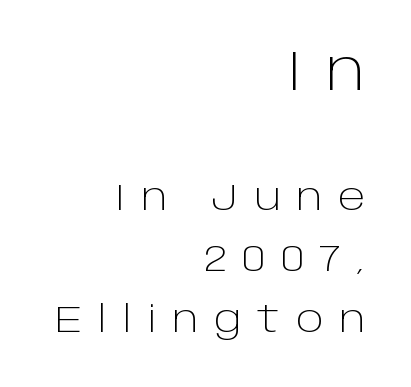
Compare the two chunks: the upper has the greater cap height. Character widths vary here, with narrow letters taking less room than wide ones. Only glyphs here, with clear space below each row. This sample uses an upright cut, with every glyph sitting square on the baseline. Horizontal bands of white between lines are of average thickness. Every row of glyphs terminates at an identical x-position on the right.
